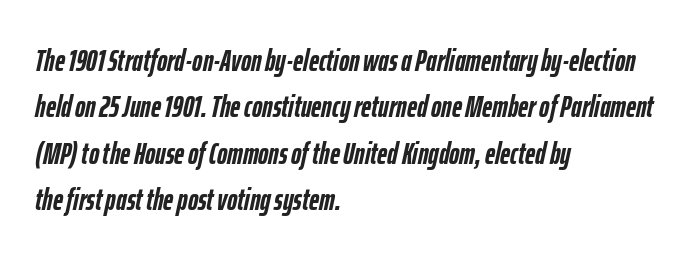
{"italic": "yes", "lean": "right", "slant_degrees": 12, "bold": "yes", "weight": "semibold", "width": "condensed", "stroke_contrast": "low", "x_height": "medium", "monospaced": "no", "underline": "no", "align": "left", "line_spacing": "normal", "line_spacing_ratio": 1.5, "letter_spacing": "normal", "letter_spacing_em": 0.0, "glyph_px": 31}
